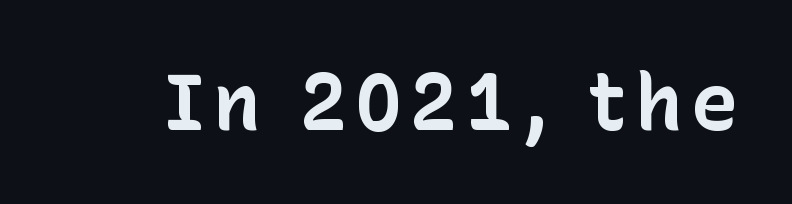
The image shows 79 px bold sans-serif type, upright; set not underlined; low stroke contrast and a medium x-height.
